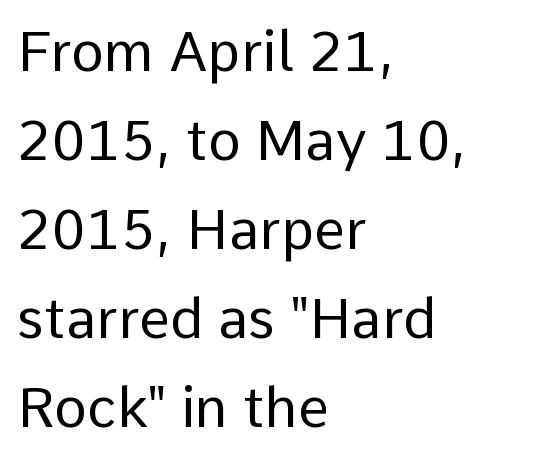
{"serif": "no", "italic": "no", "bold": "no", "weight": "regular", "width": "normal", "stroke_contrast": "low", "x_height": "medium", "monospaced": "no", "underline": "no", "align": "left", "line_spacing": "normal", "line_spacing_ratio": 1.59, "letter_spacing": "normal", "letter_spacing_em": 0.0, "glyph_px": 56}
